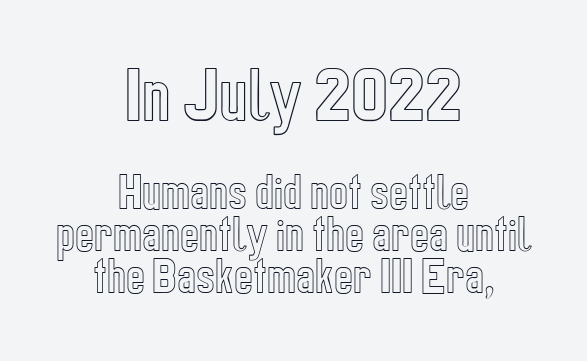
Q: Is the text italic (slanted)? A: No, it is upright.
Q: Is the text underlined? A: No.
Q: How is the paragraph aligned? A: Centered.
Q: Is the spacing between letters normal or unusually wide? A: Normal.
Q: Is the spacing between lines tight, normal or loose? A: Tight.
Q: Which block of text is set in a larger size, the first (top) or the second (bottom)? A: The first (top) one.
Q: Width (condensed, normal, or wide)? A: Condensed.
Q: x-height? A: Medium.
Q: Monospaced? A: No.
